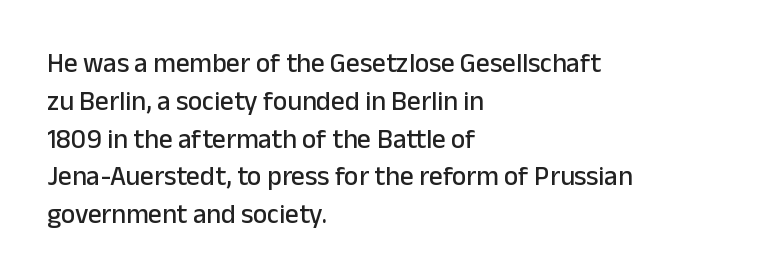
The ragged edge is on the right, which tells us the setting is flush left. Underline: absent. Does the leading feel generous? No, just average. The type is set solid horizontally, with unmodified tracking.
